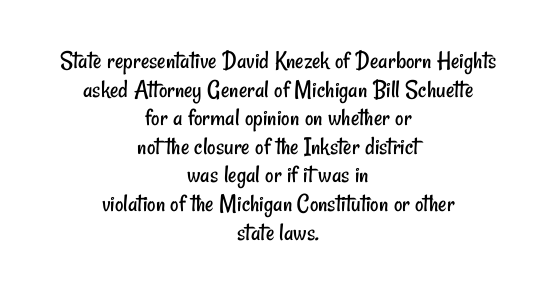
Stroke mass is kept to a normal reading level or below. The gaps between neighbouring characters are ordinary and unremarkable. The lines are quadded center. Successive baselines arrive quickly, one right under another.
